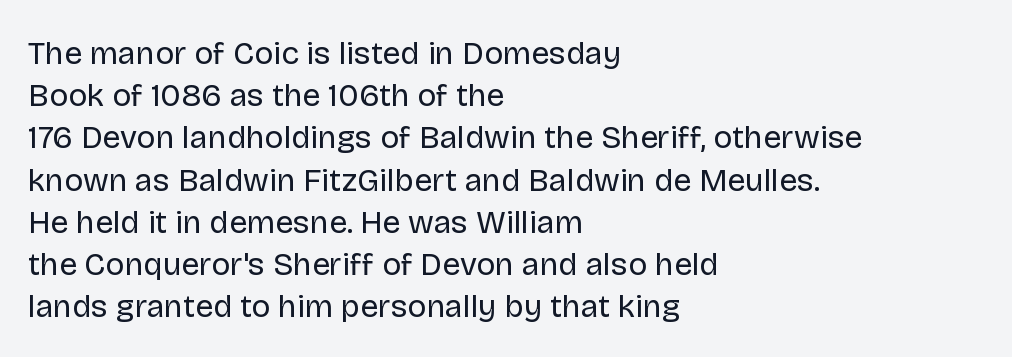
The image shows 32 px regular-weight sans-serif type, upright; set left-aligned, normal line spacing (1.32x), normal letter spacing, not underlined; low stroke contrast and a large x-height.
